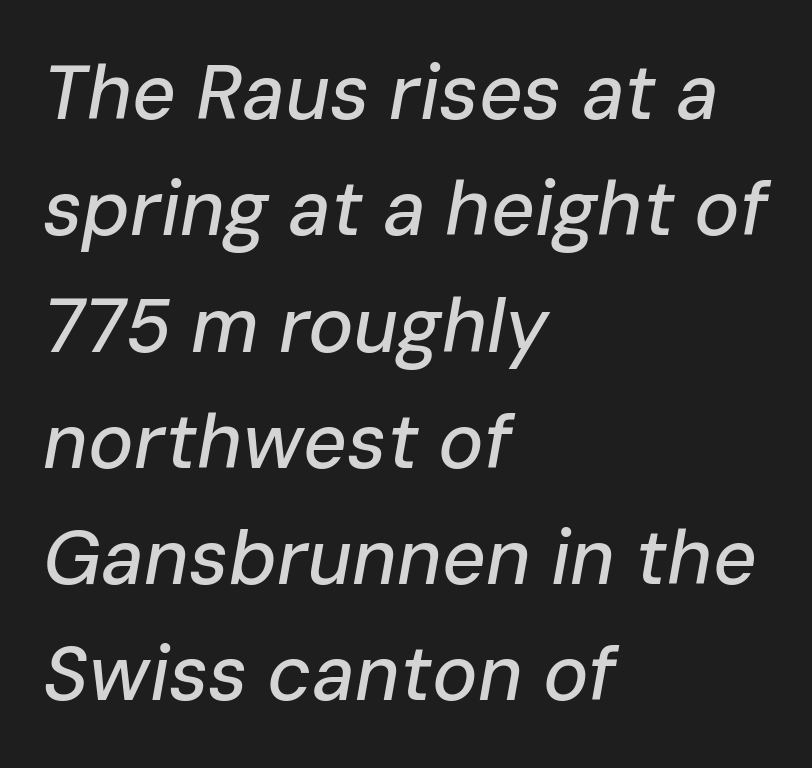
The image shows 76 px text type, italic (leaning right); set left-aligned, normal line spacing (1.53x), normal letter spacing, not underlined; low stroke contrast and a medium x-height.
